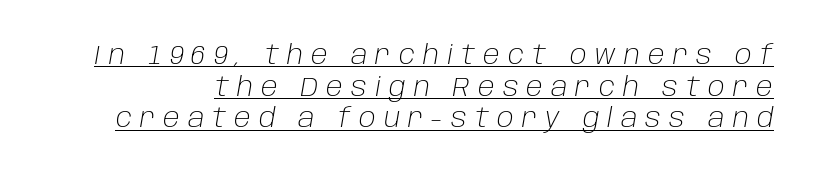
These lines have a slow, spaced-out rhythm from letter to letter. Stem width sits at or under what a default text font uses. Every character sits at an angle, as italics do. The face used here appears with an underline applied.
